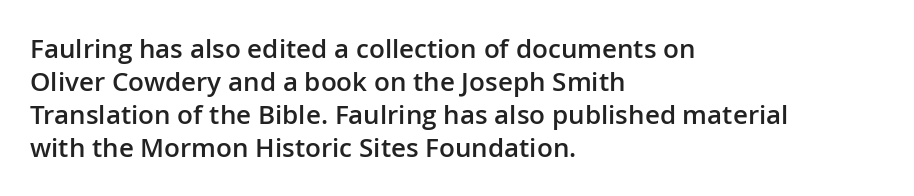
The image shows 26 px text type, upright; set left-aligned, normal line spacing (1.27x), normal letter spacing, not underlined.
